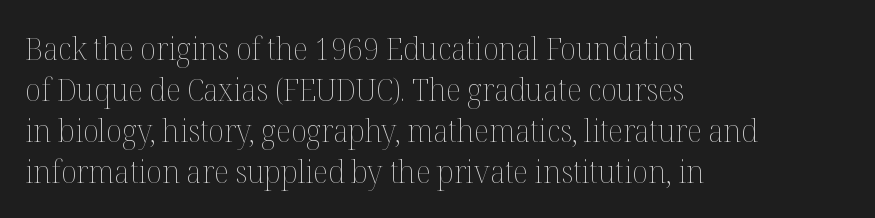
The image shows 32 px thin type, upright; set left-aligned, normal line spacing (1.28x), normal letter spacing, not underlined; medium stroke contrast and a medium x-height.
